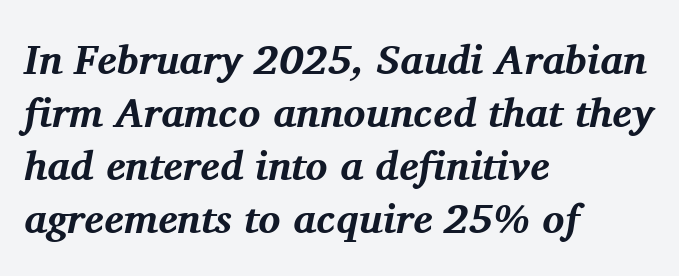
Beneath every word, the page is bare. Leading: standard. Compared with an ordinary text face, these strokes are far heavier — a full bold. Alignment: flush left.
